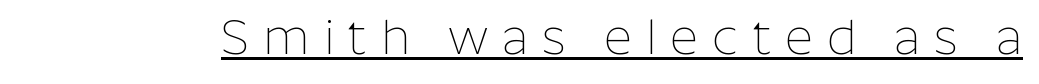
Q: Is the text bold? A: No.
Q: Is the text italic (slanted)? A: No, it is upright.
Q: Is the typeface a serif or a sans-serif typeface? A: Sans-serif.
Q: Is the text underlined? A: Yes.
Q: Is the spacing between letters normal or unusually wide? A: Unusually wide.
Q: Width (condensed, normal, or wide)? A: Normal.
Q: Stroke contrast? A: Low.
Q: x-height? A: Medium.
Q: Monospaced? A: No.
